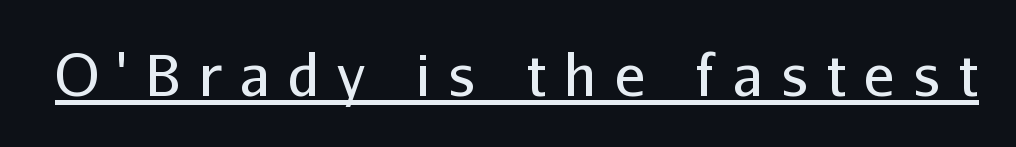
{"serif": "no", "italic": "no", "bold": "no", "weight": "regular", "width": "normal", "stroke_contrast": "low", "x_height": "medium", "monospaced": "no", "underline": "yes", "letter_spacing": "wide", "letter_spacing_em": 0.32, "glyph_px": 57}
